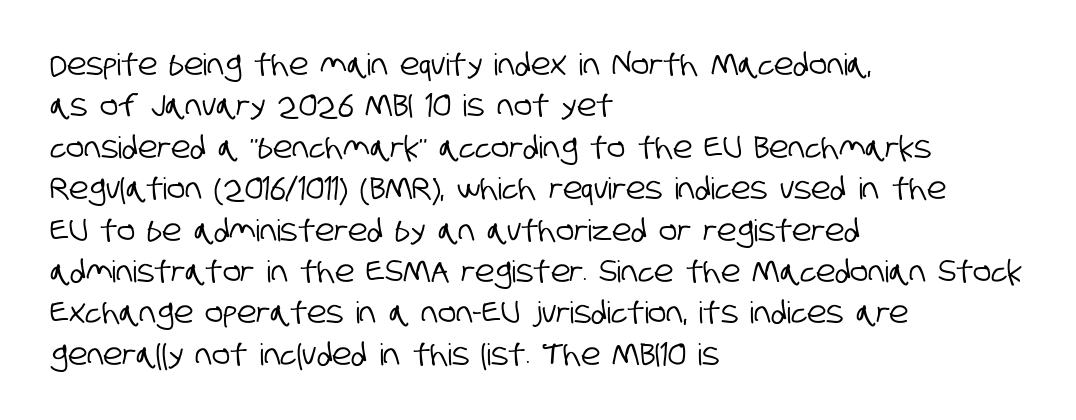
Q: Is the typeface a serif or a sans-serif typeface? A: Sans-serif.
Q: Is the text underlined? A: No.
Q: How is the paragraph aligned? A: Left-aligned.
Q: Is the spacing between letters normal or unusually wide? A: Normal.
Q: Is the spacing between lines tight, normal or loose? A: Normal.
Q: Width (condensed, normal, or wide)? A: Condensed.
Q: Stroke contrast? A: Low.
Q: x-height? A: Large.
Q: Monospaced? A: No.
